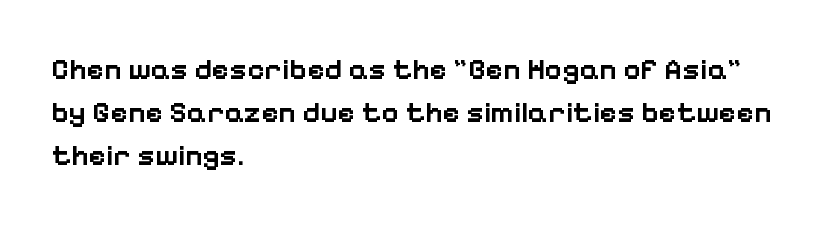
The image shows 30 px semibold sans-serif type, upright; set left-aligned, normal line spacing (1.44x), normal letter spacing, not underlined; low stroke contrast and a medium x-height.
